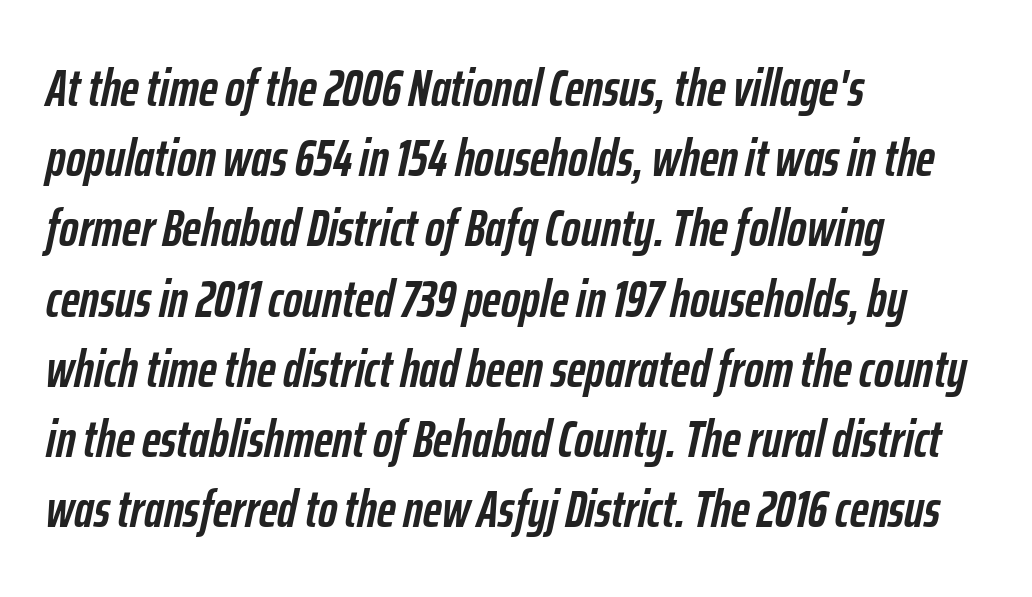
The image shows 52 px semibold, condensed type, italic (leaning right); set left-aligned, normal line spacing (1.35x), normal letter spacing, not underlined; low stroke contrast and a medium x-height.
